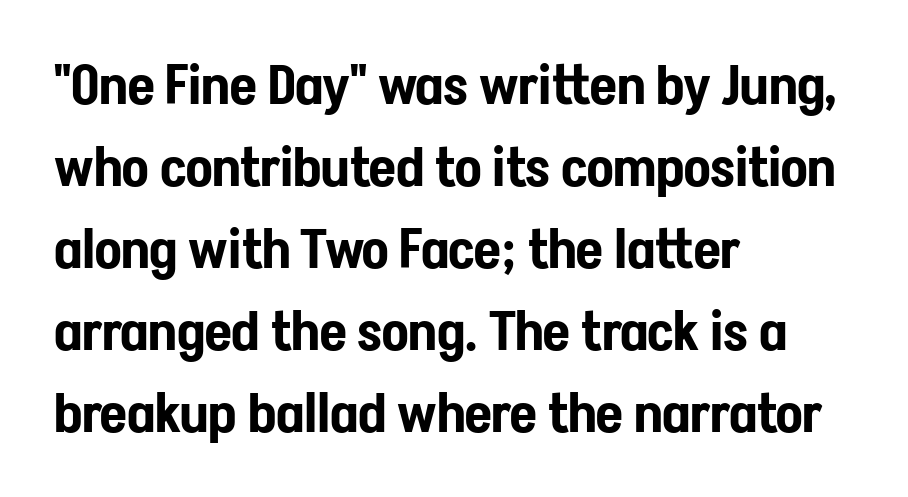
No italicization has been applied; the sample stays upright. Typographically, this falls in the sans-serif category. Looks like regular typesetting: each glyph gets only the width it needs. The lines sit at an ordinary, default distance from one another.
